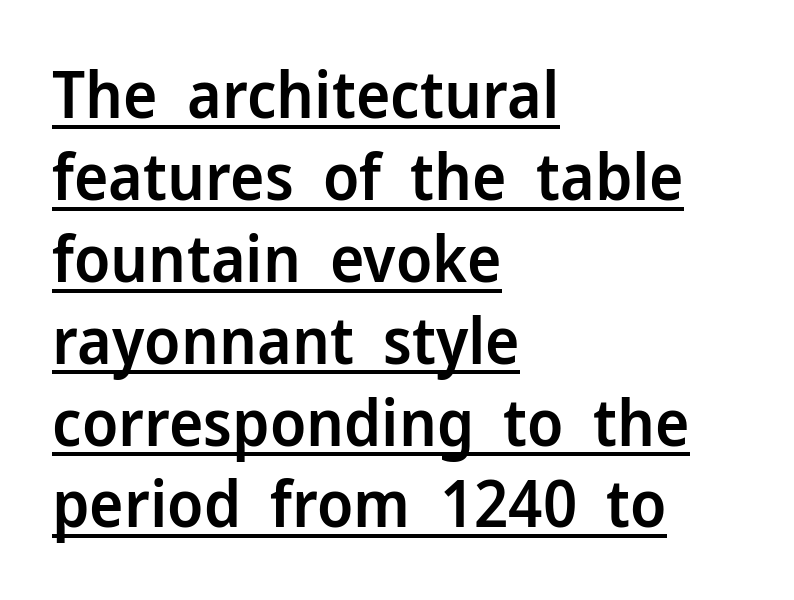
Q: Is the text bold? A: Semi-bold.
Q: Is the text italic (slanted)? A: No, it is upright.
Q: Is the typeface a serif or a sans-serif typeface? A: Sans-serif.
Q: Is the text underlined? A: Yes.
Q: How is the paragraph aligned? A: Left-aligned.
Q: Is the spacing between letters normal or unusually wide? A: Normal.
Q: Is the spacing between lines tight, normal or loose? A: Normal.
Q: Width (condensed, normal, or wide)? A: Normal.
Q: Stroke contrast? A: Low.
Q: x-height? A: Medium.
Q: Monospaced? A: No.
